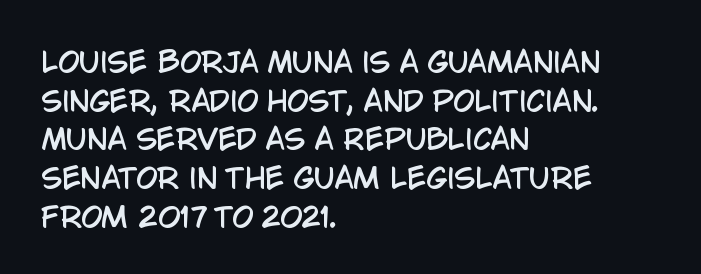
Horizontal alignment here is leftward, the default for most running prose. Check under the words: just untouched page. If you measured baseline to baseline, you'd find a middling distance. Characters remain perfectly vertical along every line.
